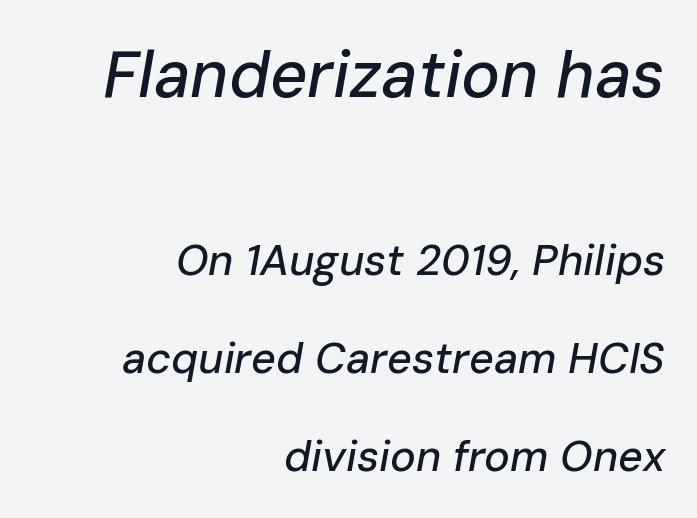
Q: Is the text italic (slanted)? A: Yes, it leans right by about 10 degrees.
Q: Is the text underlined? A: No.
Q: How is the paragraph aligned? A: Right-aligned.
Q: Is the spacing between letters normal or unusually wide? A: Normal.
Q: Is the spacing between lines tight, normal or loose? A: Loose.
Q: Which block of text is set in a larger size, the first (top) or the second (bottom)? A: The first (top) one.
Q: Width (condensed, normal, or wide)? A: Normal.
Q: Stroke contrast? A: Low.
Q: x-height? A: Medium.
Q: Monospaced? A: No.
